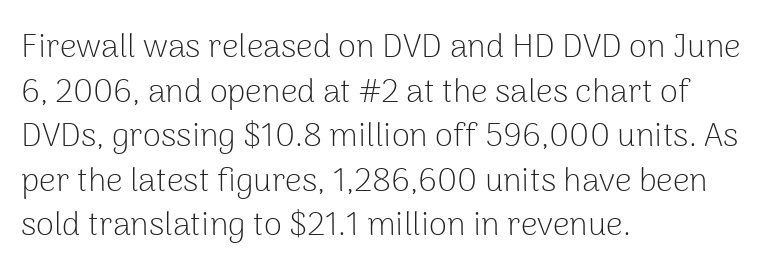
Style check: upright. A typesetter would call this leading conventional body-copy spacing. Is the type heavy? It reads as light-to-regular instead. Does the type have serifs? No, each stem ends abruptly. Compared with typical body copy, the letter spacing here is the same. The paragraph has a hard left edge and a soft right edge.
